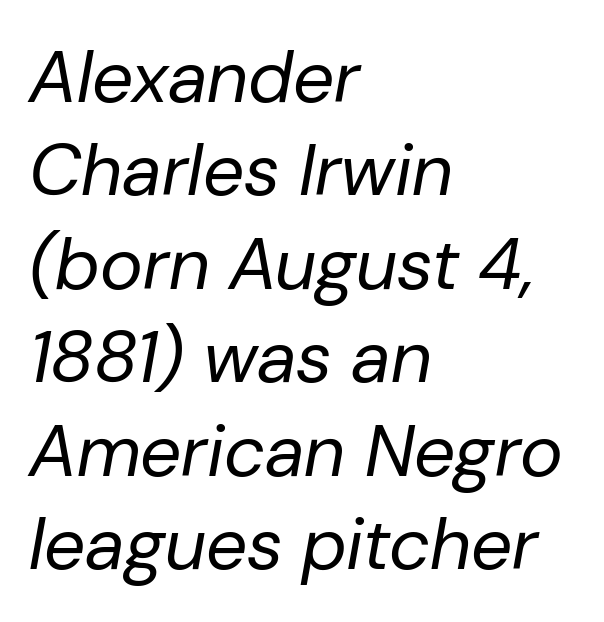
The image shows 73 px regular-weight type, italic (leaning right); set left-aligned, normal line spacing (1.28x), normal letter spacing, not underlined; low stroke contrast and a medium x-height.
